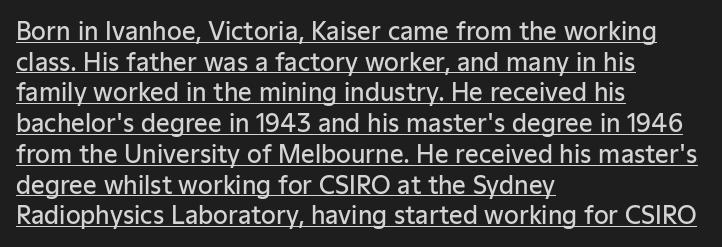
{"italic": "no", "bold": "semi", "underline": "yes", "align": "left", "line_spacing": "normal", "line_spacing_ratio": 1.28, "letter_spacing": "normal", "letter_spacing_em": 0.0, "glyph_px": 24}
